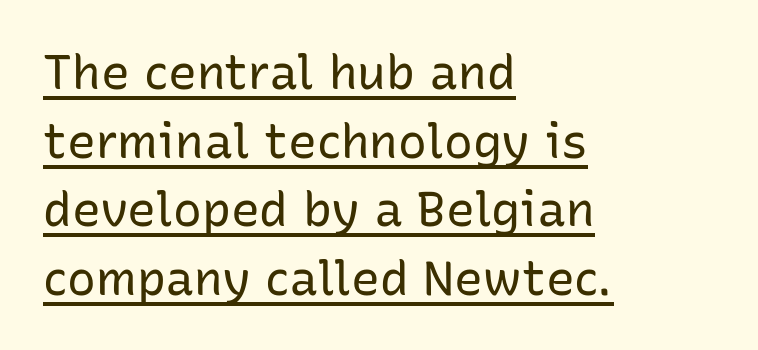
Q: Is the text bold? A: No.
Q: Is the text italic (slanted)? A: No, it is upright.
Q: Is the typeface a serif or a sans-serif typeface? A: Sans-serif.
Q: Is the text underlined? A: Yes.
Q: How is the paragraph aligned? A: Left-aligned.
Q: Is the spacing between letters normal or unusually wide? A: Normal.
Q: Is the spacing between lines tight, normal or loose? A: Normal.
Q: Width (condensed, normal, or wide)? A: Normal.
Q: Stroke contrast? A: Low.
Q: x-height? A: Medium.
Q: Monospaced? A: No.
